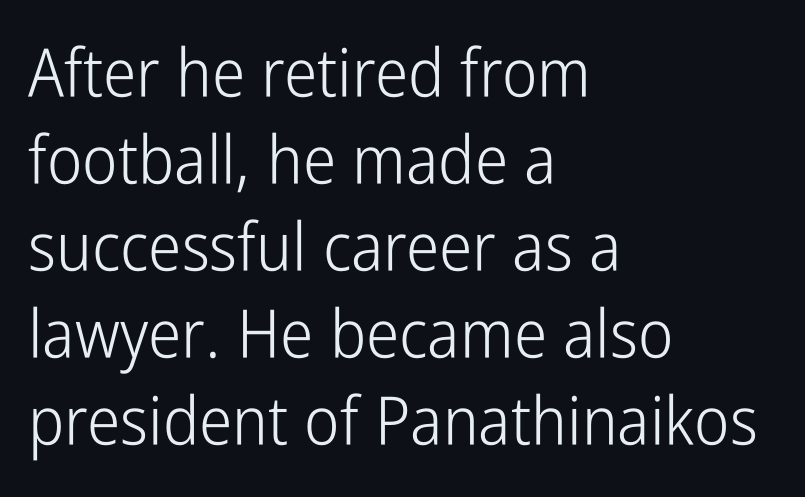
{"serif": "no", "italic": "no", "bold": "no", "weight": "light", "width": "condensed", "stroke_contrast": "low", "x_height": "medium", "monospaced": "no", "underline": "no", "align": "left", "line_spacing": "normal", "line_spacing_ratio": 1.3, "letter_spacing": "normal", "letter_spacing_em": 0.0, "glyph_px": 67}
